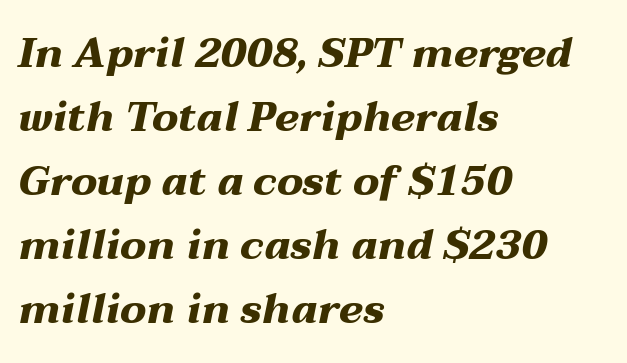
Each row of text sits above clean, open space. The designer left line spacing at the default. Designer's note — italics engaged. The face used here is proportionally spaced, like ordinary book or web type. In terms of weight, the rendering is a true, heavy bold.
